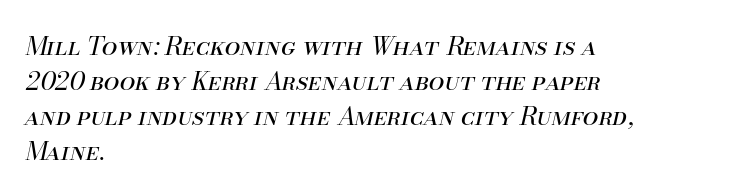
Look at the tracking — it's just the regular setting, nothing added. No letter is thick-stroked: the sample isn't bold. Yep, that's italic — everything's leaning. Descenders hang freely into open space. All the whitespace from short lines collects on the right.
